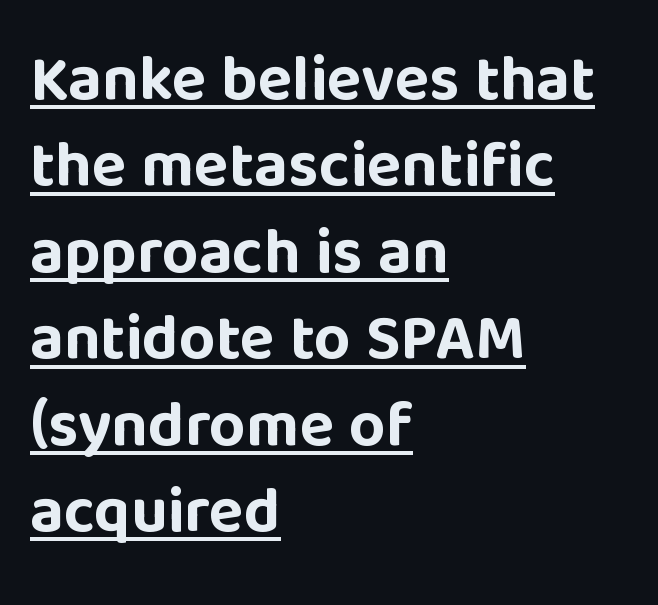
Q: Is the text bold? A: Yes.
Q: Is the text italic (slanted)? A: No, it is upright.
Q: Is the typeface a serif or a sans-serif typeface? A: Sans-serif.
Q: Is the text underlined? A: Yes.
Q: How is the paragraph aligned? A: Left-aligned.
Q: Is the spacing between letters normal or unusually wide? A: Normal.
Q: Is the spacing between lines tight, normal or loose? A: Normal.
Q: Width (condensed, normal, or wide)? A: Normal.
Q: Stroke contrast? A: Low.
Q: x-height? A: Large.
Q: Monospaced? A: No.
